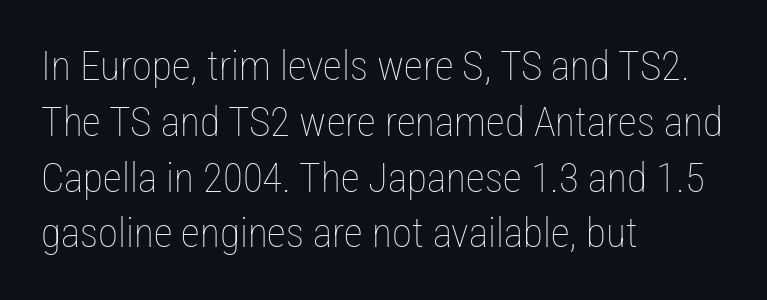
Q: Is the text bold? A: No.
Q: Is the text italic (slanted)? A: No, it is upright.
Q: Is the text underlined? A: No.
Q: How is the paragraph aligned? A: Left-aligned.
Q: Is the spacing between letters normal or unusually wide? A: Normal.
Q: Is the spacing between lines tight, normal or loose? A: Normal.
Q: Width (condensed, normal, or wide)? A: Condensed.
Q: Stroke contrast? A: Low.
Q: x-height? A: Medium.
Q: Monospaced? A: No.
